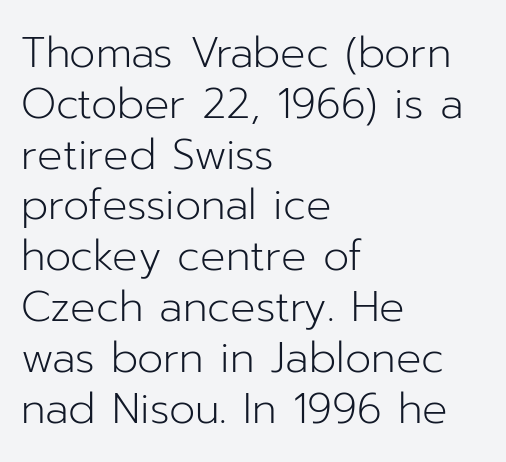
The image shows 42 px light sans-serif type, upright; set left-aligned, line spacing 1.21x, normal letter spacing, not underlined; low stroke contrast and a medium x-height.
